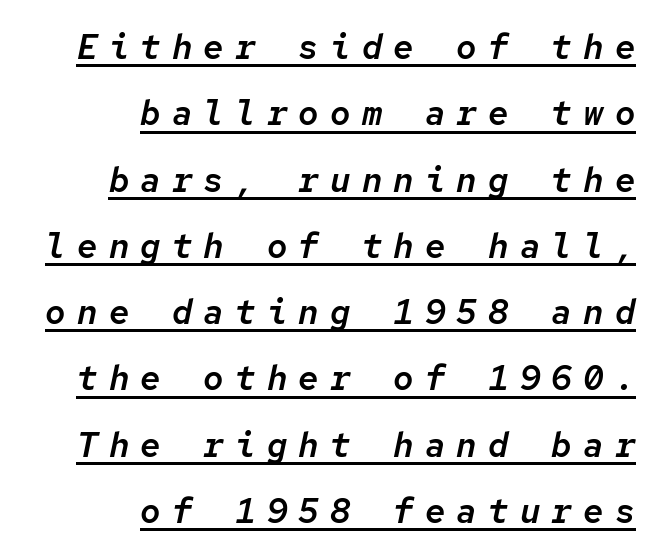
{"italic": "yes", "lean": "right", "slant_degrees": 12, "width": "normal", "stroke_contrast": "low", "x_height": "medium", "monospaced": "yes", "underline": "yes", "align": "right", "line_spacing": "loose", "line_spacing_ratio": 1.95, "letter_spacing": "wide", "letter_spacing_em": 0.33, "glyph_px": 34}
